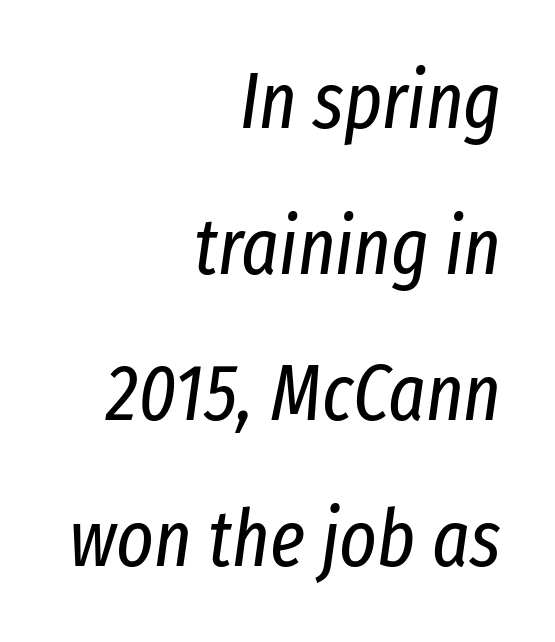
{"italic": "yes", "lean": "right", "slant_degrees": 8, "bold": "no", "weight": "regular", "width": "condensed", "stroke_contrast": "low", "x_height": "medium", "monospaced": "no", "underline": "no", "align": "right", "line_spacing_ratio": 1.85, "letter_spacing": "normal", "letter_spacing_em": 0.0, "glyph_px": 79}
